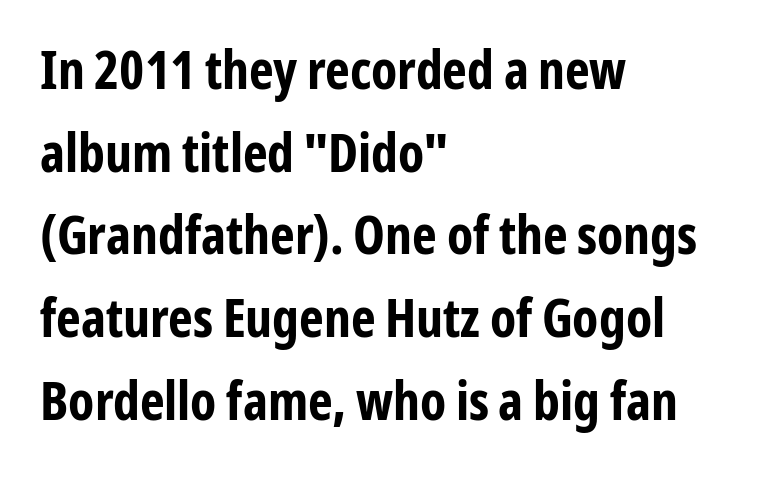
Q: Is the text bold? A: Yes.
Q: Is the text italic (slanted)? A: No, it is upright.
Q: Is the typeface a serif or a sans-serif typeface? A: Sans-serif.
Q: Is the text underlined? A: No.
Q: How is the paragraph aligned? A: Left-aligned.
Q: Is the spacing between letters normal or unusually wide? A: Normal.
Q: Is the spacing between lines tight, normal or loose? A: Normal.
Q: Width (condensed, normal, or wide)? A: Condensed.
Q: Stroke contrast? A: Low.
Q: x-height? A: Medium.
Q: Monospaced? A: No.
